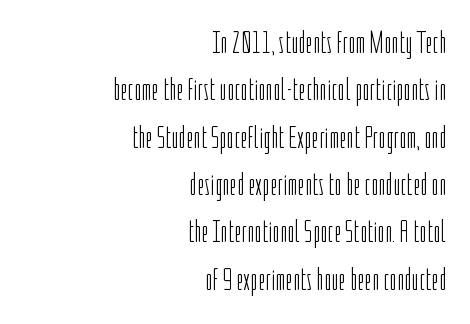
The image shows 32 px light, condensed sans-serif type, upright; set right-aligned, normal line spacing (1.48x), normal letter spacing, not underlined; low stroke contrast and a medium x-height.
